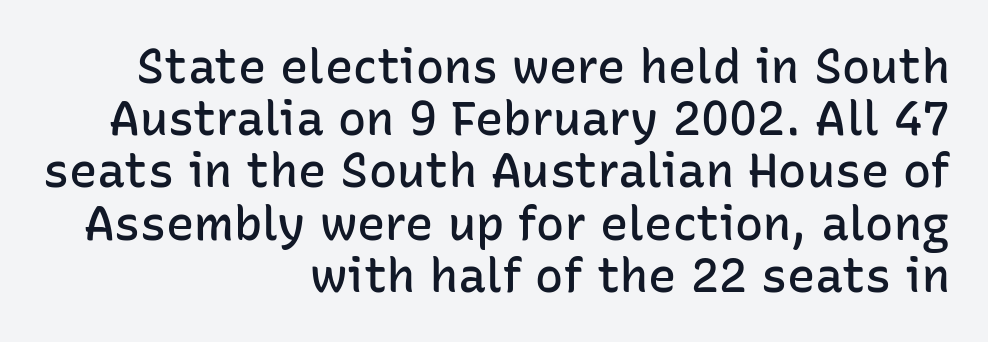
{"serif": "no", "italic": "no", "bold": "semi", "weight": "semibold", "width": "normal", "stroke_contrast": "low", "x_height": "medium", "monospaced": "no", "underline": "no", "align": "right", "line_spacing": "tight", "line_spacing_ratio": 1.11, "letter_spacing": "normal", "letter_spacing_em": 0.0, "glyph_px": 47}
